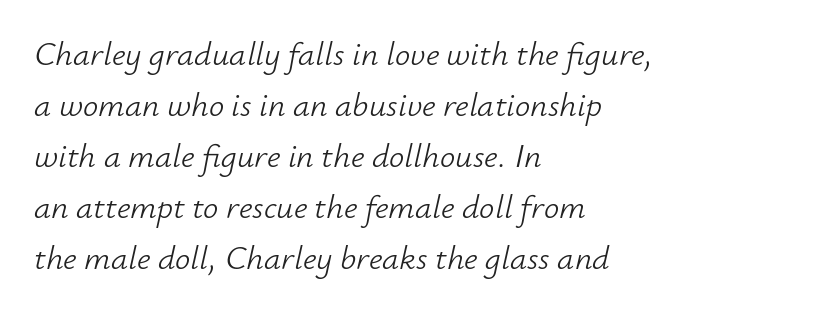
The type is set solid horizontally, with unmodified tracking. Short and long lines alike share a common starting point at left. The face used here has a pronounced slope to its letters. Vertical stems look standard width or narrower in stroke. Is this a fixed-width face? No — the glyphs have proportional, varying widths. Does the leading feel generous? No, just average.
